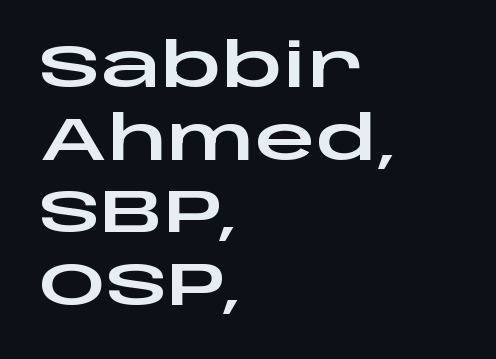
Are there feet on the stems? There aren't — it's a sans. Nobody drew a line under any word here. The letters stand upright; this is a roman face. Compared with typical body copy, the letter spacing here is the same.
